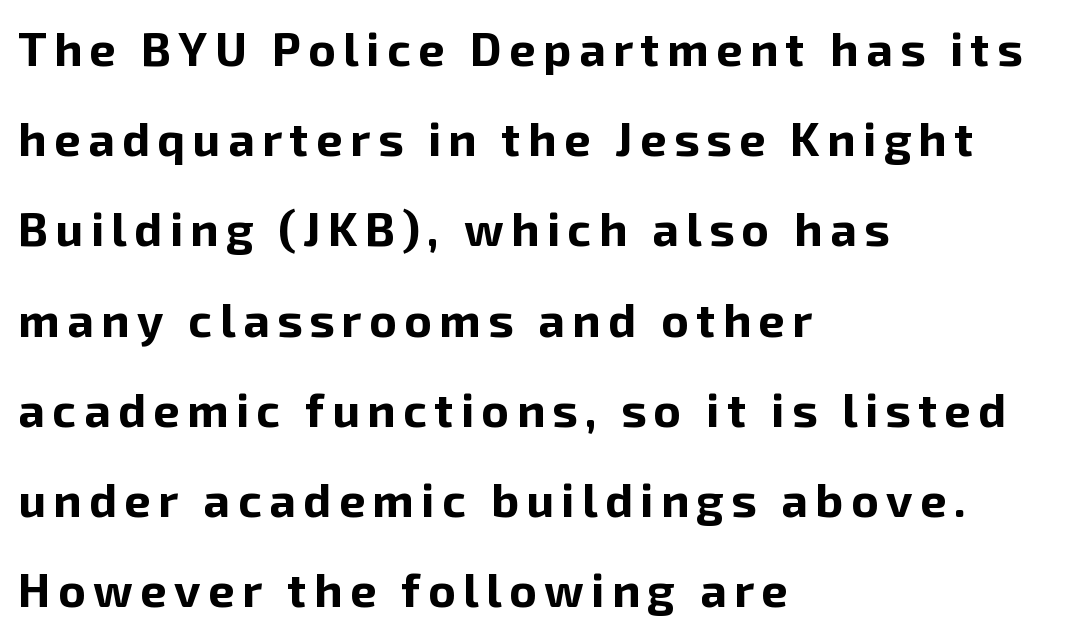
{"serif": "no", "italic": "no", "bold": "yes", "weight": "bold", "width": "normal", "stroke_contrast": "low", "x_height": "medium", "monospaced": "no", "underline": "no", "align": "left", "line_spacing": "loose", "line_spacing_ratio": 1.92, "glyph_px": 47}
